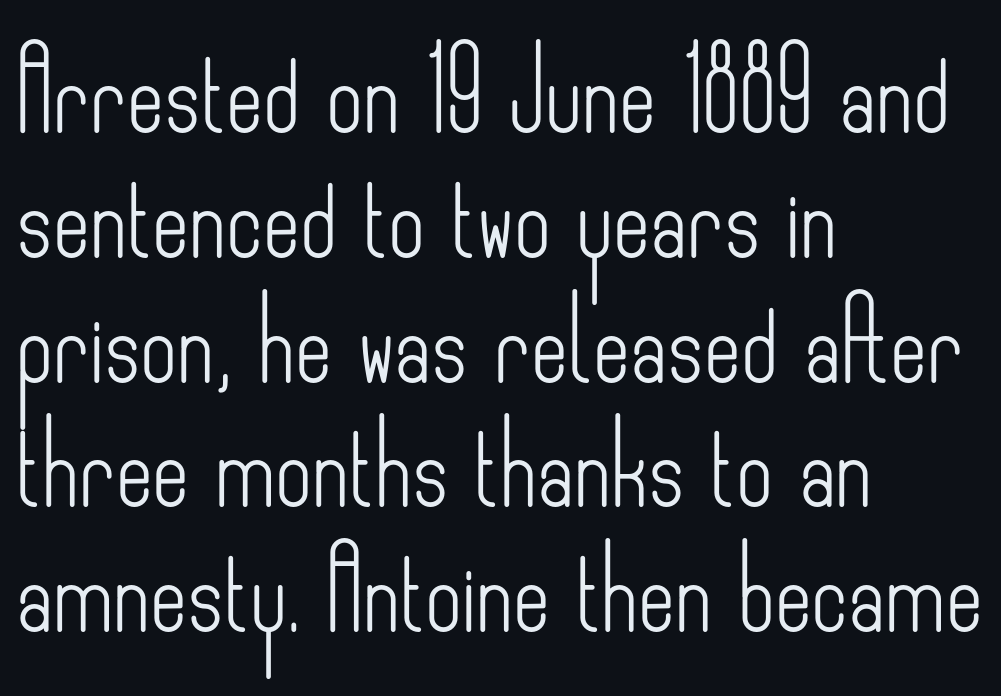
{"serif": "no", "italic": "no", "bold": "no", "weight": "light", "width": "condensed", "stroke_contrast": "low", "x_height": "small", "monospaced": "no", "underline": "no", "align": "left", "line_spacing": "normal", "line_spacing_ratio": 1.56, "letter_spacing": "normal", "letter_spacing_em": 0.0, "glyph_px": 80}
